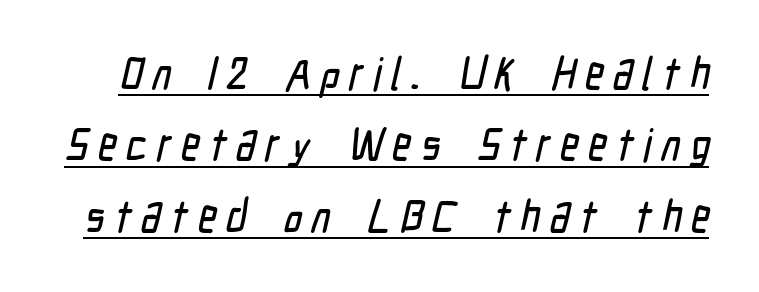
Q: Is the typeface a serif or a sans-serif typeface? A: Sans-serif.
Q: Is the text underlined? A: Yes.
Q: Is the spacing between letters normal or unusually wide? A: Unusually wide.
Q: Is the spacing between lines tight, normal or loose? A: Normal.
Q: Width (condensed, normal, or wide)? A: Condensed.
Q: Stroke contrast? A: Low.
Q: x-height? A: Medium.
Q: Monospaced? A: No.
